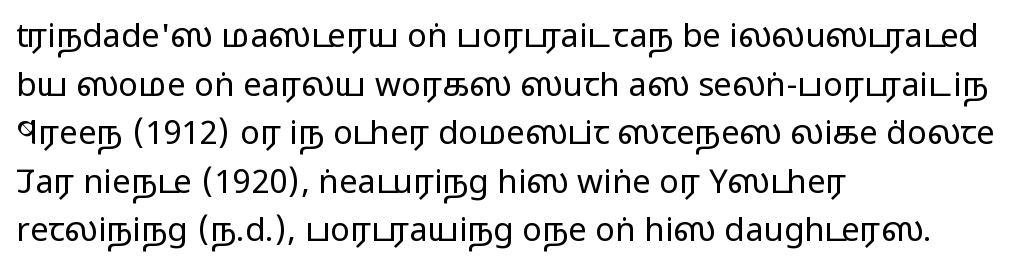
The image shows 33 px regular-weight, wide sans-serif type, upright; set left-aligned, normal line spacing (1.47x), normal letter spacing, not underlined; low stroke contrast and a medium x-height.
